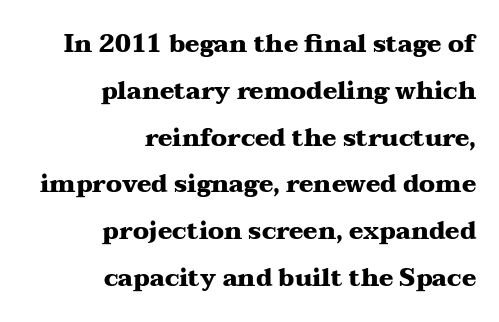
Q: Is the text bold? A: Yes.
Q: Is the text italic (slanted)? A: No, it is upright.
Q: Is the text underlined? A: No.
Q: How is the paragraph aligned? A: Right-aligned.
Q: Is the spacing between letters normal or unusually wide? A: Normal.
Q: Is the spacing between lines tight, normal or loose? A: Loose.
